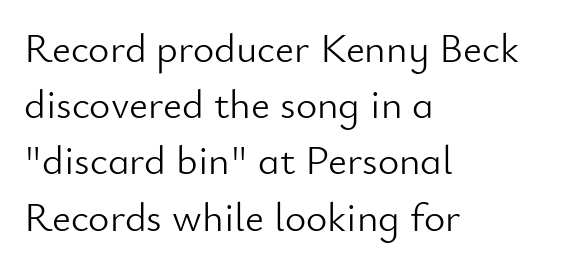
Typeset ragged right — the left edge is the straight one. Do the characters align in a grid? No, the font is proportional. Has an underline been added? It has not. Tall strokes in this sample are plumb rather than angled. Observe the ordinary spacing: letters are neighbours, not strangers.
